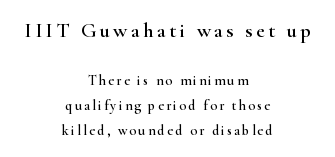
The image shows 21 px text type, upright; set centered, line spacing 1.8x, not underlined; the first (top) block is 1.5x larger.
